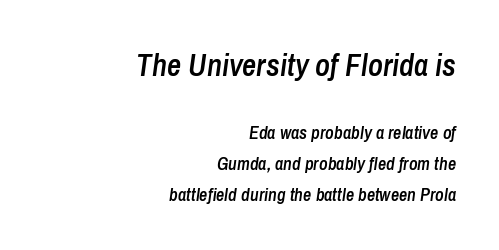
Larger block? The one above; the one below is distinctly smaller. Each letter keeps its own natural width here, so spacing adapts to shape. A typesetter would call this leading conventional body-copy spacing. Plain, unruled lines of type.
